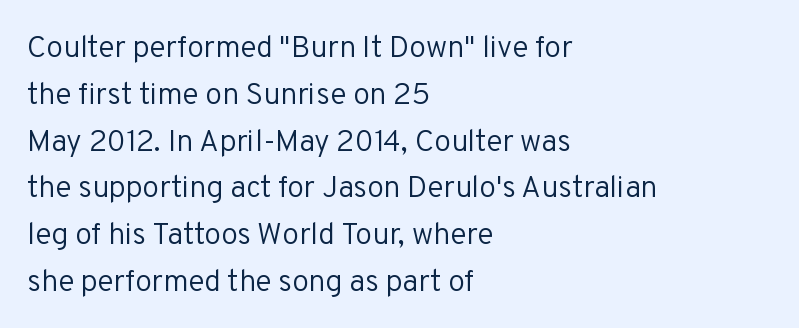
{"serif": "no", "italic": "no", "bold": "no", "weight": "regular", "width": "normal", "stroke_contrast": "low", "x_height": "medium", "monospaced": "no", "underline": "no", "align": "left", "line_spacing": "normal", "line_spacing_ratio": 1.56, "letter_spacing": "normal", "letter_spacing_em": 0.0, "glyph_px": 30}
